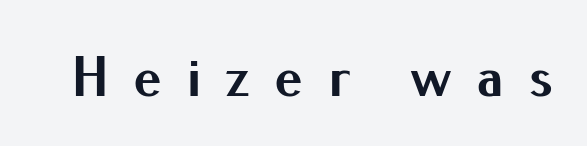
Q: Is the text bold? A: Yes.
Q: Is the text italic (slanted)? A: No, it is upright.
Q: Is the typeface a serif or a sans-serif typeface? A: Sans-serif.
Q: Is the text underlined? A: No.
Q: Is the spacing between letters normal or unusually wide? A: Unusually wide.
Q: Width (condensed, normal, or wide)? A: Normal.
Q: Stroke contrast? A: Medium.
Q: x-height? A: Small.
Q: Monospaced? A: No.
